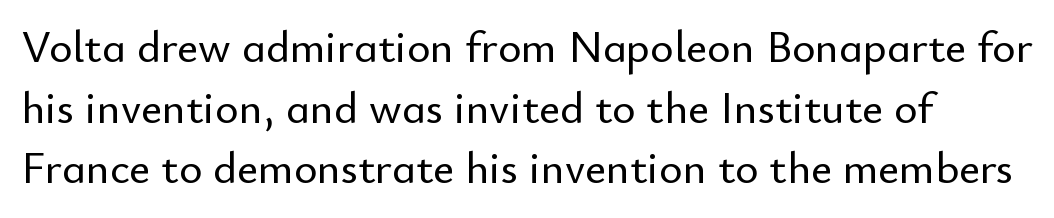
The image shows 45 px sans-serif type, upright; set normal line spacing (1.35x), normal letter spacing, not underlined; low stroke contrast and a small x-height.
